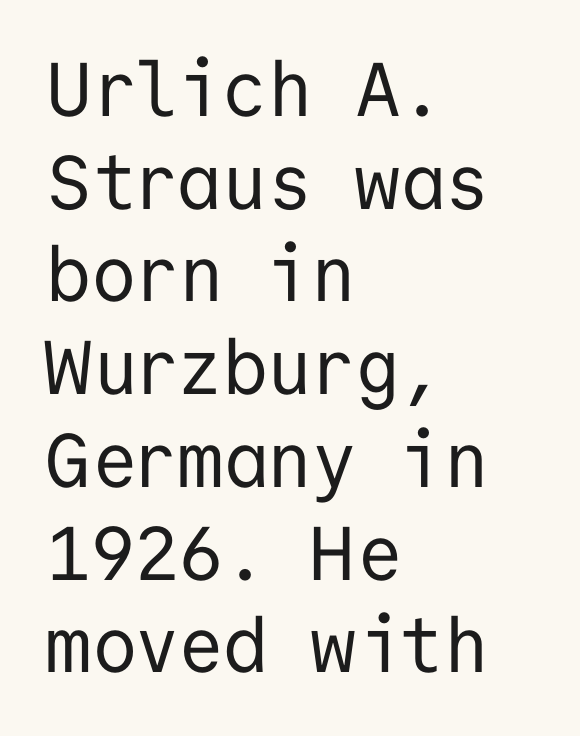
Q: Is the text bold? A: No.
Q: Is the text italic (slanted)? A: No, it is upright.
Q: Is the typeface a serif or a sans-serif typeface? A: Sans-serif.
Q: Is the text underlined? A: No.
Q: How is the paragraph aligned? A: Left-aligned.
Q: Is the spacing between letters normal or unusually wide? A: Normal.
Q: Width (condensed, normal, or wide)? A: Normal.
Q: Stroke contrast? A: Low.
Q: x-height? A: Medium.
Q: Monospaced? A: Yes.
